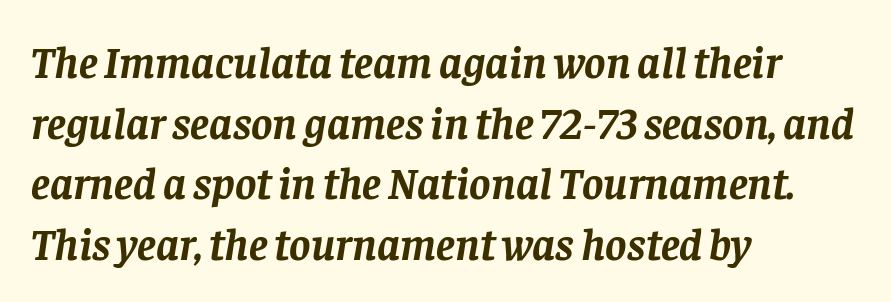
Q: Is the text bold? A: Yes.
Q: Is the text italic (slanted)? A: Yes, it leans right by about 8 degrees.
Q: Is the typeface a serif or a sans-serif typeface? A: Serif.
Q: Is the text underlined? A: No.
Q: How is the paragraph aligned? A: Left-aligned.
Q: Is the spacing between letters normal or unusually wide? A: Normal.
Q: Is the spacing between lines tight, normal or loose? A: Normal.
Q: Width (condensed, normal, or wide)? A: Normal.
Q: Stroke contrast? A: Low.
Q: x-height? A: Large.
Q: Monospaced? A: No.
